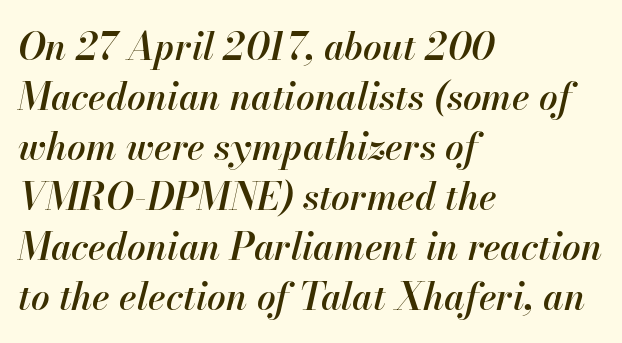
{"italic": "yes", "lean": "right", "slant_degrees": 13, "bold": "semi", "weight": "semibold", "width": "normal", "stroke_contrast": "high", "x_height": "small", "monospaced": "no", "underline": "no", "align": "left", "line_spacing": "normal", "line_spacing_ratio": 1.35, "letter_spacing": "normal", "letter_spacing_em": 0.0, "glyph_px": 37}
